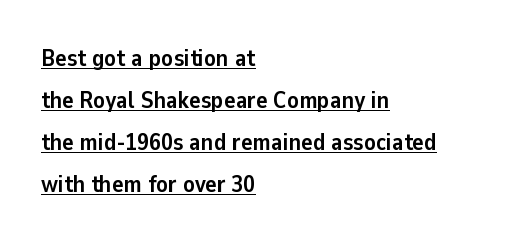
The sample's only ornament is a line tracing under the words. As a designer I'd log this as weight 700, bold. The passage shown has conventional tracking throughout. These lines are set flush left with a ragged right edge. Quick note: not italic, upright.
